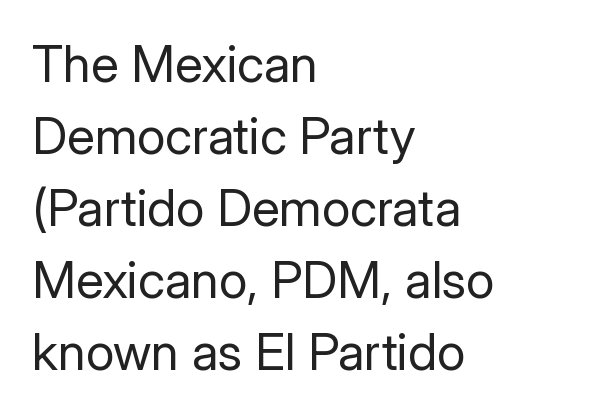
Q: Is the text bold? A: No.
Q: Is the text italic (slanted)? A: No, it is upright.
Q: Is the typeface a serif or a sans-serif typeface? A: Sans-serif.
Q: Is the text underlined? A: No.
Q: How is the paragraph aligned? A: Left-aligned.
Q: Is the spacing between letters normal or unusually wide? A: Normal.
Q: Is the spacing between lines tight, normal or loose? A: Normal.
Q: Width (condensed, normal, or wide)? A: Normal.
Q: Stroke contrast? A: Low.
Q: x-height? A: Medium.
Q: Monospaced? A: No.
